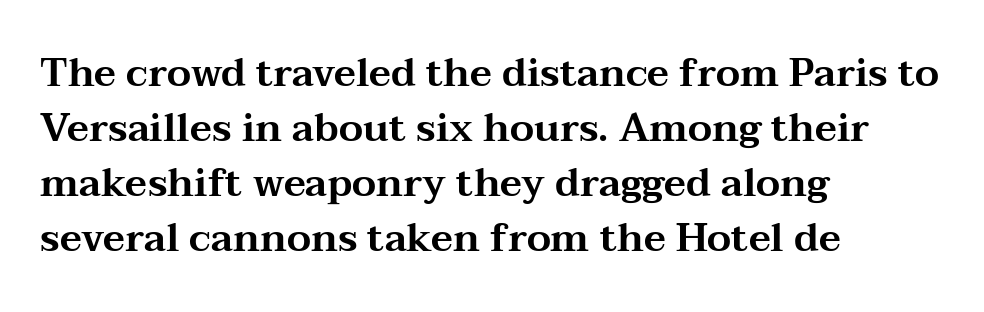
Small tapered or slab feet sit at the stroke ends, so this counts as serif. Nobody drew a line under any word here. Every row of glyphs begins at an identical x-position on the left. Tall strokes in this sample are plumb rather than angled.
